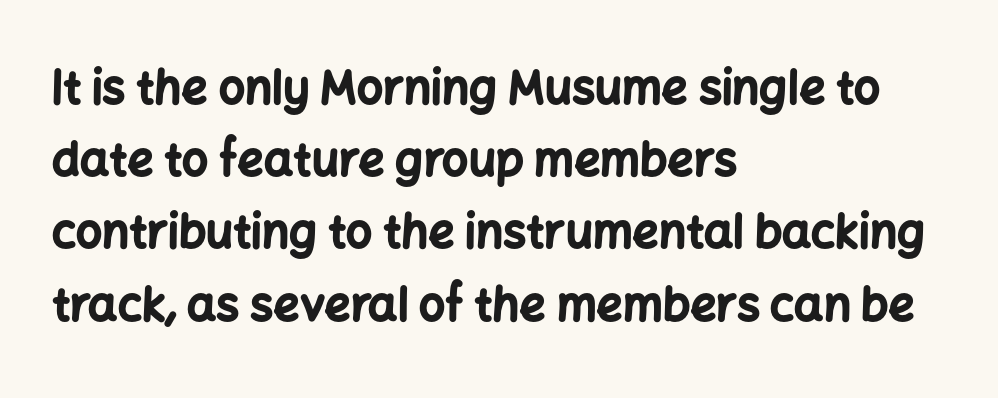
Do the letters lean? They stand straight. The text was rendered using a sans face with plain stroke endings. Has an underline been added? It has not. The letters are bold, with thick, heavy strokes.
